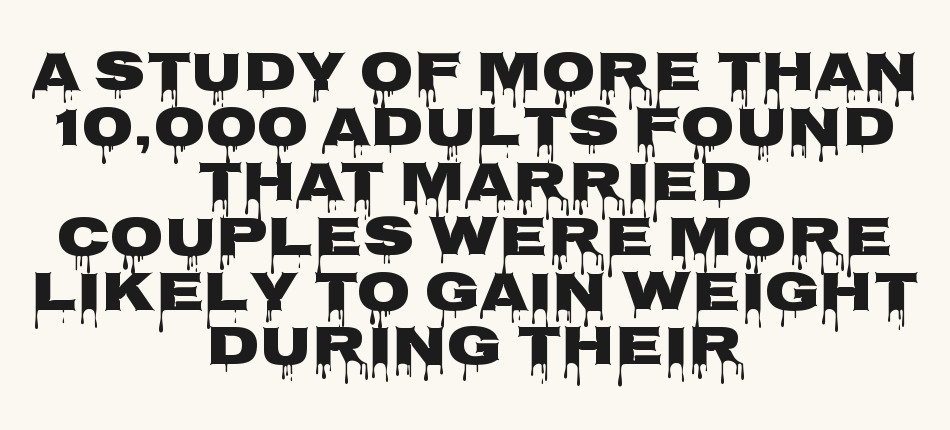
Q: Is the text italic (slanted)? A: No, it is upright.
Q: Is the typeface a serif or a sans-serif typeface? A: Sans-serif.
Q: Is the text underlined? A: No.
Q: How is the paragraph aligned? A: Centered.
Q: Is the spacing between letters normal or unusually wide? A: Normal.
Q: Is the spacing between lines tight, normal or loose? A: Tight.
Q: Width (condensed, normal, or wide)? A: Wide.
Q: Stroke contrast? A: Low.
Q: x-height? A: Large.
Q: Monospaced? A: No.
